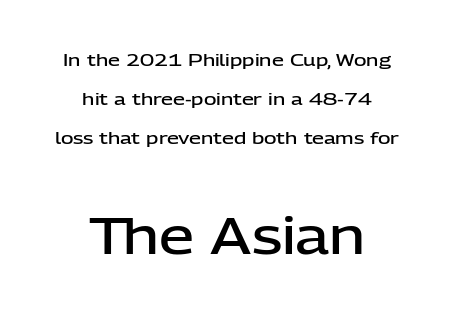
{"serif": "no", "italic": "no", "bold": "semi", "weight": "semibold", "width": "normal", "stroke_contrast": "low", "x_height": "medium", "monospaced": "no", "underline": "no", "align": "center", "line_spacing": "loose", "line_spacing_ratio": 2.28, "letter_spacing": "normal", "letter_spacing_em": 0.0, "larger_block": "second", "size_ratio": 2.94, "glyph_px": 50}
